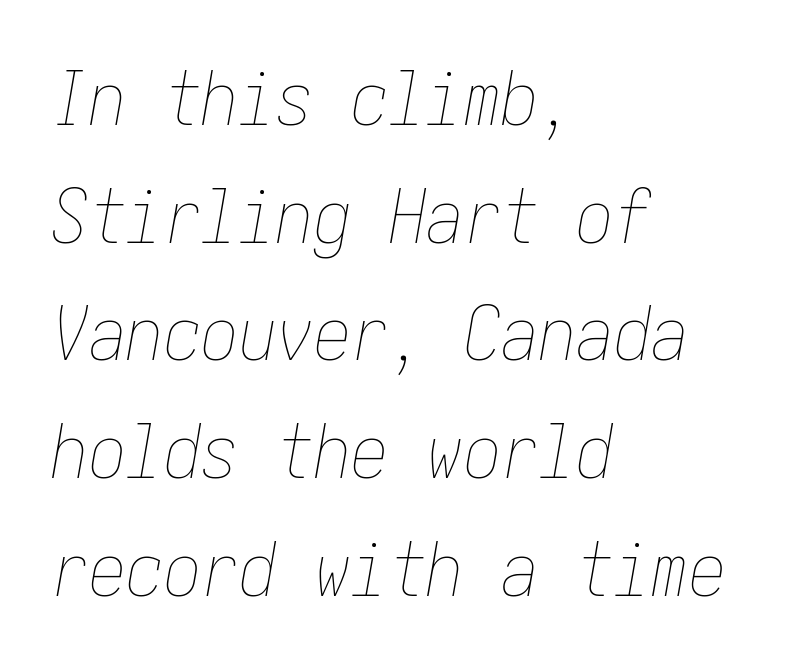
The image shows 75 px thin, condensed type, italic (leaning right); set left-aligned, normal line spacing (1.57x), normal letter spacing, not underlined; low stroke contrast and a medium x-height.
